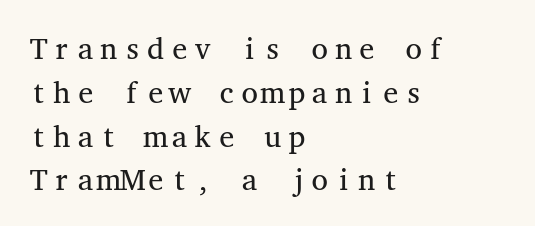
The image shows 30 px regular-weight, wide serif type, upright, monospaced; set left-aligned, normal line spacing (1.46x), normal letter spacing, not underlined; medium stroke contrast and a medium x-height.
